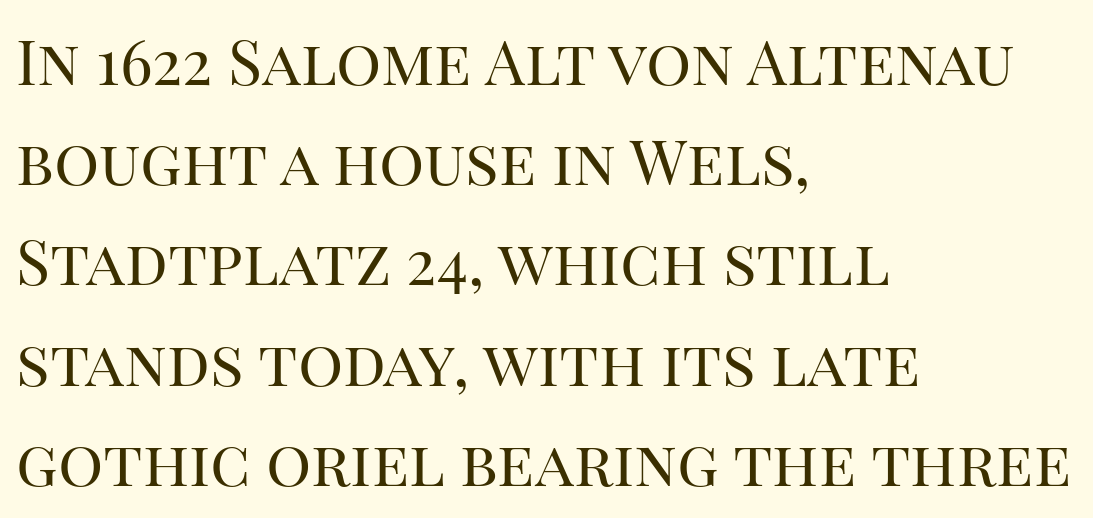
The image shows 63 px regular-weight serif type, upright; set left-aligned, normal line spacing (1.59x), normal letter spacing, not underlined; high stroke contrast and a large x-height.
